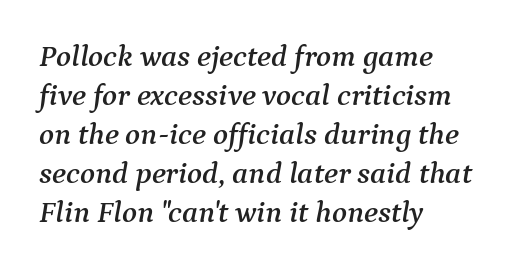
The glyphs look as if they've been sheared to an angle. Notice how the passage keeps a crisp vertical edge on the left only. To sum up the face: it has serifs. The foot of each line stays bare and open. The line-height multiplier appears to be the usual default.
